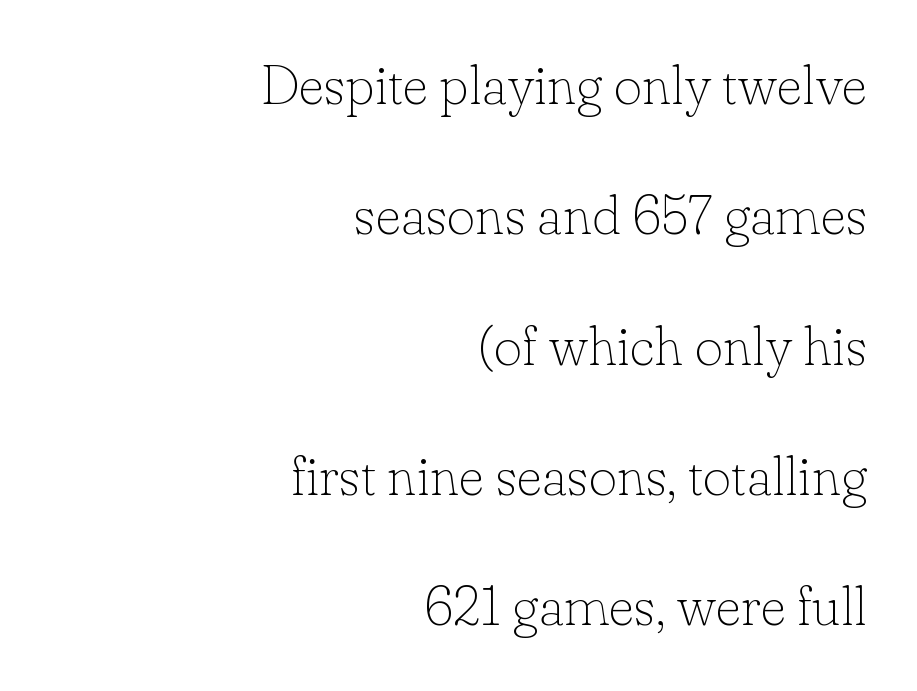
Q: Is the text bold? A: No.
Q: Is the text italic (slanted)? A: No, it is upright.
Q: Is the typeface a serif or a sans-serif typeface? A: Serif.
Q: Is the text underlined? A: No.
Q: How is the paragraph aligned? A: Right-aligned.
Q: Is the spacing between letters normal or unusually wide? A: Normal.
Q: Is the spacing between lines tight, normal or loose? A: Loose.
Q: Width (condensed, normal, or wide)? A: Normal.
Q: Stroke contrast? A: Low.
Q: x-height? A: Small.
Q: Monospaced? A: No.
